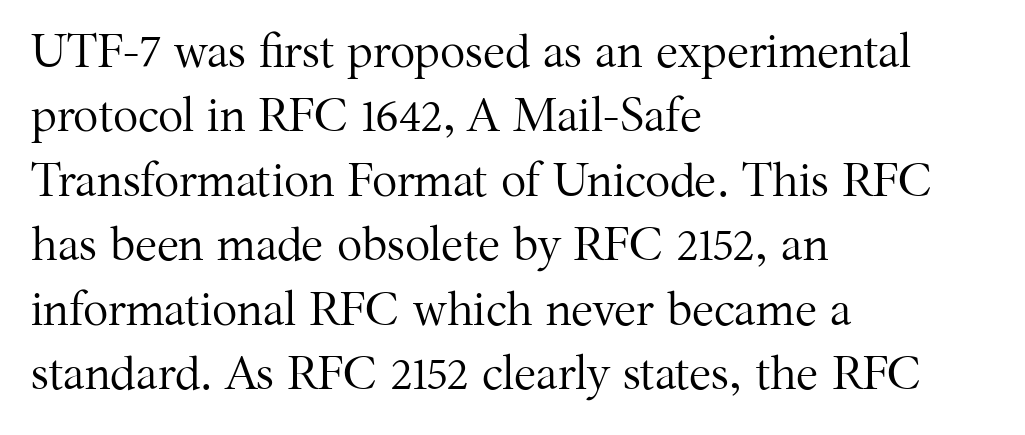
Q: Is the text bold? A: No.
Q: Is the text italic (slanted)? A: No, it is upright.
Q: Is the typeface a serif or a sans-serif typeface? A: Serif.
Q: Is the text underlined? A: No.
Q: How is the paragraph aligned? A: Left-aligned.
Q: Is the spacing between letters normal or unusually wide? A: Normal.
Q: Is the spacing between lines tight, normal or loose? A: Normal.
Q: Width (condensed, normal, or wide)? A: Normal.
Q: Stroke contrast? A: Medium.
Q: x-height? A: Medium.
Q: Monospaced? A: No.
